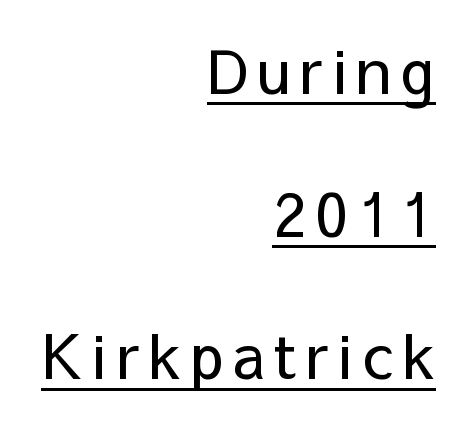
{"serif": "no", "italic": "no", "bold": "no", "weight": "regular", "width": "normal", "stroke_contrast": "low", "x_height": "medium", "monospaced": "no", "underline": "yes", "align": "right", "line_spacing": "loose", "line_spacing_ratio": 2.3, "glyph_px": 62}
